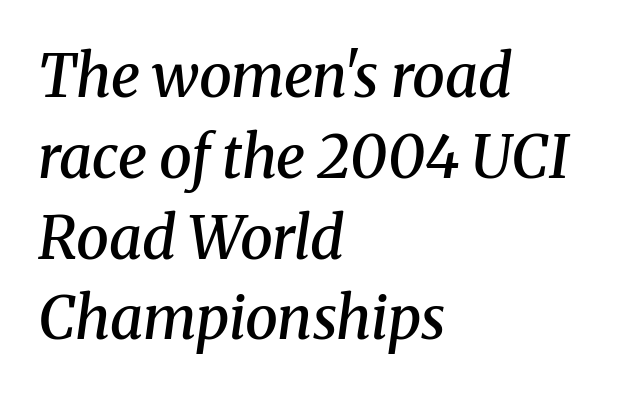
The image shows 59 px semibold serif type, italic (leaning right); set left-aligned, normal line spacing (1.37x), normal letter spacing, not underlined; medium stroke contrast and a medium x-height.
